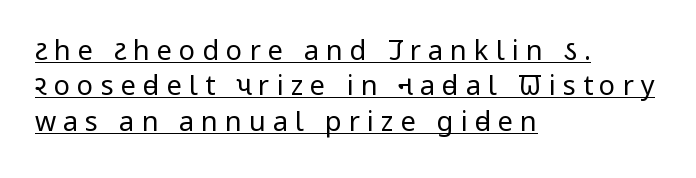
{"italic": "no", "bold": "no", "underline": "yes", "align": "left", "line_spacing": "normal", "line_spacing_ratio": 1.31, "letter_spacing": "wide", "letter_spacing_em": 0.26, "glyph_px": 27}
